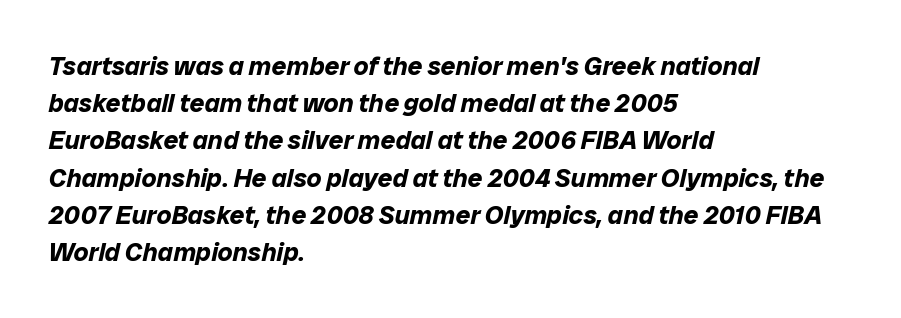
The image shows 26 px bold type, italic (leaning right); set left-aligned, normal line spacing (1.43x), normal letter spacing, not underlined.
